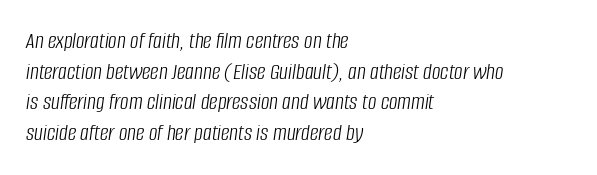
No heavy texture on the line: the type isn't bold. The specimen omits any rule beneath the text block's lines. A typesetter would mark this as italic. The line texture is even and compact thanks to regular tracking. The paragraph shown leans on its left margin. Summary of vertical rhythm: regular, with standard interline spacing.
